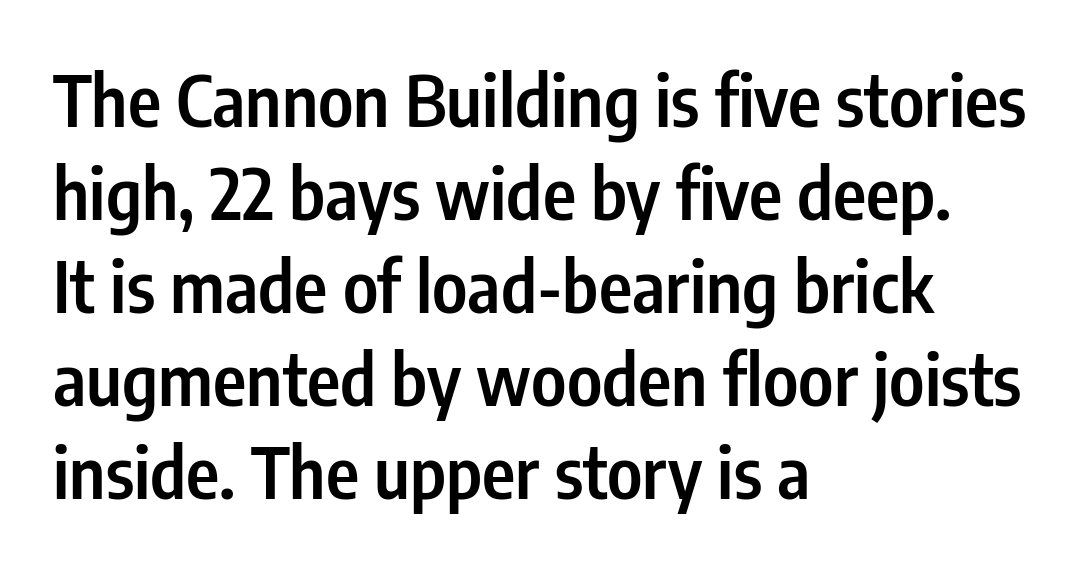
If you measured baseline to baseline, you'd find a middling distance. The rendering uses natural spacing where letterforms have individual widths. Inter-character spacing is left at the font's built-in metrics. Look at the bottom of the vertical strokes: they stop flat, with no serifs. The typography opts for an upright posture over an oblique one. Leftover space on each line is placed entirely after the last word.
